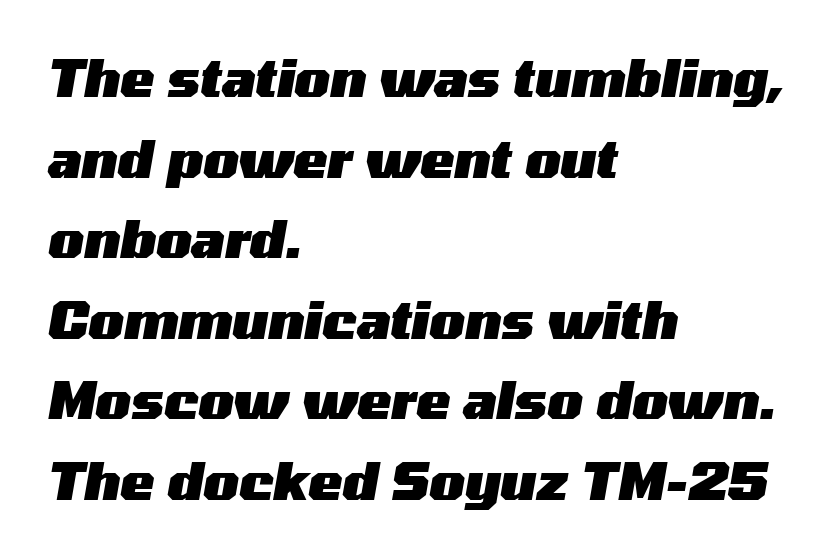
{"italic": "yes", "lean": "right", "slant_degrees": 10, "bold": "yes", "weight": "heavy", "width": "wide", "stroke_contrast": "medium", "x_height": "medium", "monospaced": "no", "underline": "no", "align": "left", "line_spacing": "normal", "line_spacing_ratio": 1.58, "letter_spacing": "normal", "letter_spacing_em": 0.0, "glyph_px": 51}
